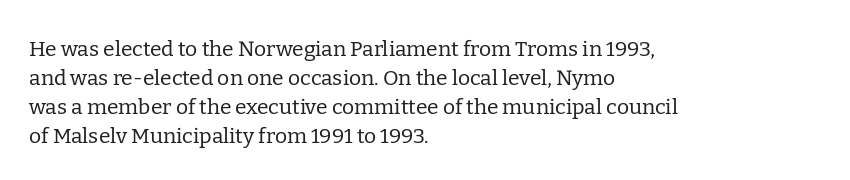
Q: Is the text bold? A: No.
Q: Is the text italic (slanted)? A: No, it is upright.
Q: Is the text underlined? A: No.
Q: How is the paragraph aligned? A: Left-aligned.
Q: Is the spacing between letters normal or unusually wide? A: Normal.
Q: Is the spacing between lines tight, normal or loose? A: Normal.
